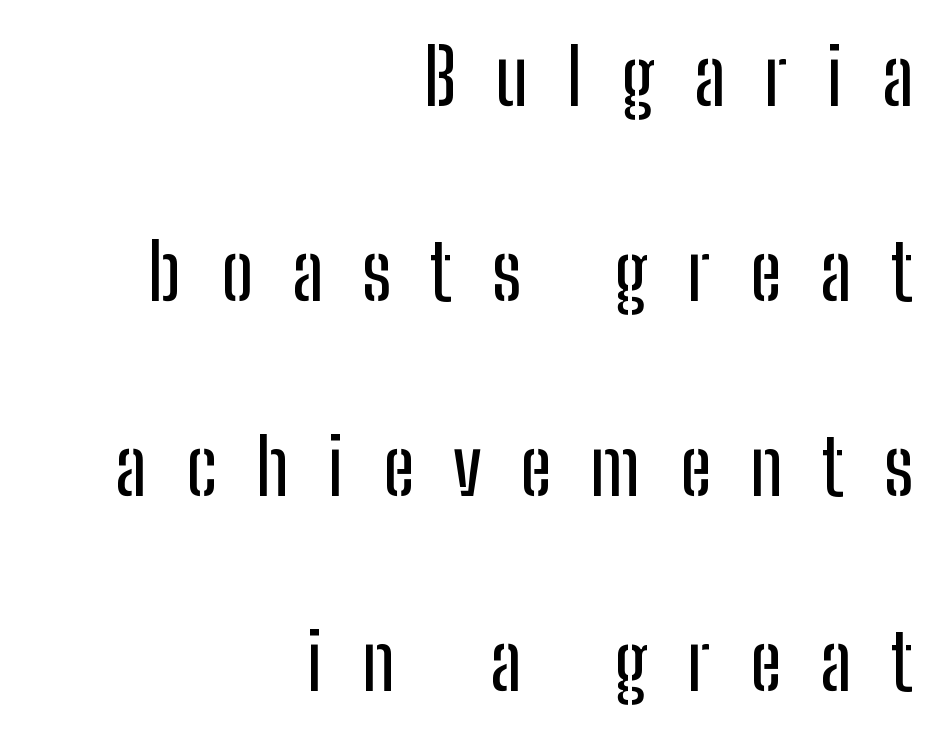
Q: Is the text italic (slanted)? A: No, it is upright.
Q: Is the typeface a serif or a sans-serif typeface? A: Sans-serif.
Q: Is the text underlined? A: No.
Q: How is the paragraph aligned? A: Right-aligned.
Q: Is the spacing between letters normal or unusually wide? A: Unusually wide.
Q: Is the spacing between lines tight, normal or loose? A: Loose.
Q: Width (condensed, normal, or wide)? A: Condensed.
Q: Stroke contrast? A: Low.
Q: x-height? A: Medium.
Q: Monospaced? A: No.
